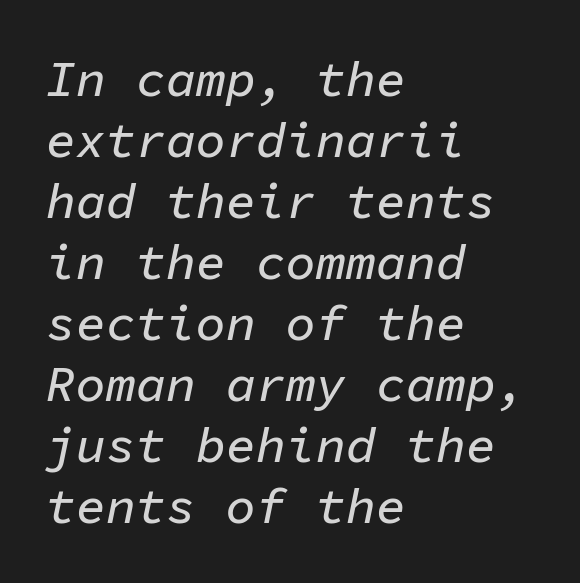
Q: Is the text italic (slanted)? A: Yes, it leans right by about 11 degrees.
Q: Is the text underlined? A: No.
Q: How is the paragraph aligned? A: Left-aligned.
Q: Is the spacing between letters normal or unusually wide? A: Normal.
Q: Width (condensed, normal, or wide)? A: Normal.
Q: Stroke contrast? A: Low.
Q: x-height? A: Medium.
Q: Monospaced? A: Yes.
